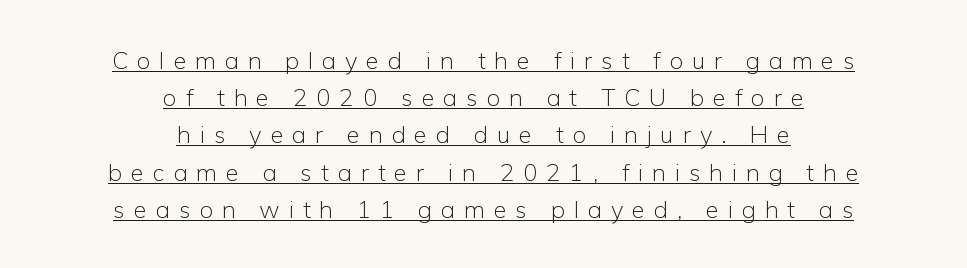
The image shows 24 px text type, upright; set centered, normal line spacing (1.55x), unusually wide letter spacing (+0.37 em), underlined.
